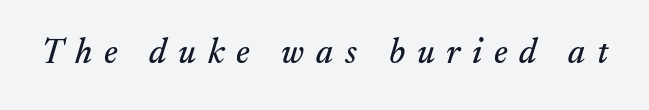
The image shows 35 px serif type, italic (leaning right); set unusually wide letter spacing (+0.34 em), not underlined; medium stroke contrast and a small x-height.
